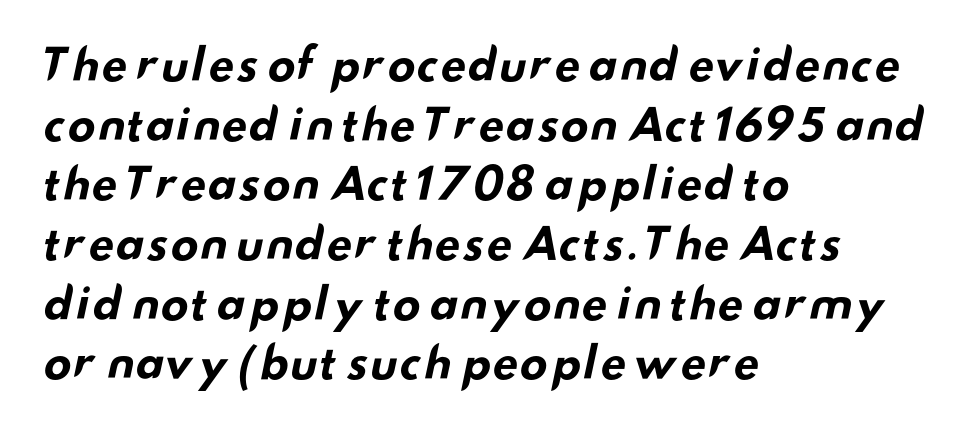
The image shows 42 px bold, wide sans-serif type; set left-aligned, normal line spacing (1.42x), normal letter spacing, not underlined; low stroke contrast and a small x-height.
